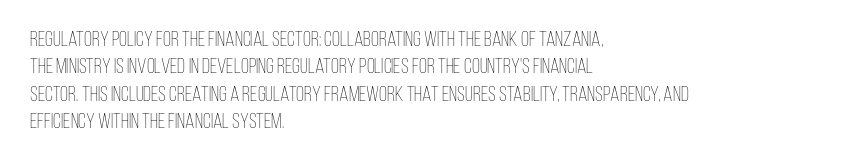
Q: Is the text bold? A: No.
Q: Is the text italic (slanted)? A: No, it is upright.
Q: Is the text underlined? A: No.
Q: How is the paragraph aligned? A: Left-aligned.
Q: Is the spacing between letters normal or unusually wide? A: Normal.
Q: Is the spacing between lines tight, normal or loose? A: Normal.
